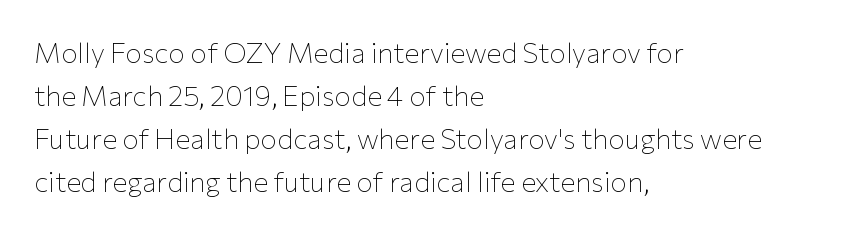
Q: Is the text bold? A: No.
Q: Is the text italic (slanted)? A: No, it is upright.
Q: Is the typeface a serif or a sans-serif typeface? A: Sans-serif.
Q: Is the text underlined? A: No.
Q: How is the paragraph aligned? A: Left-aligned.
Q: Is the spacing between letters normal or unusually wide? A: Normal.
Q: Is the spacing between lines tight, normal or loose? A: Normal.
Q: Width (condensed, normal, or wide)? A: Normal.
Q: Stroke contrast? A: Low.
Q: x-height? A: Medium.
Q: Monospaced? A: No.
